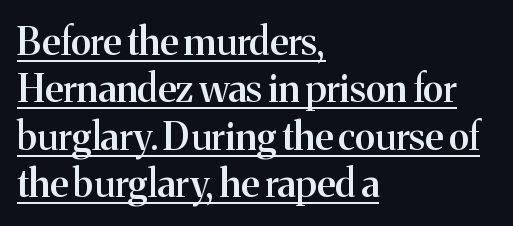
Somebody hit Ctrl+U on this one — the words are underlined. In terms of weight, the rendering is demibold, just under bold. Ascenders rise straight up at ninety degrees. A student would call this left alignment; a typographer would say flush left, rag right. Looks like regular typesetting: each glyph gets only the width it needs.
